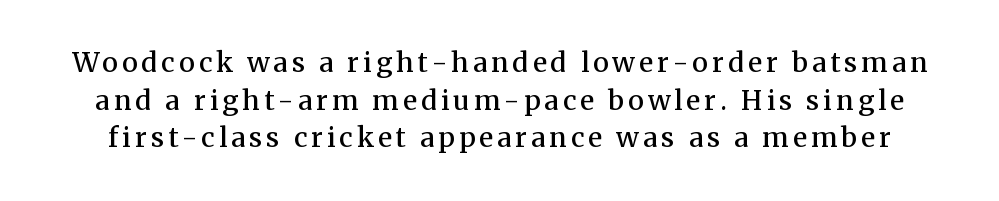
{"italic": "no", "bold": "semi", "underline": "no", "line_spacing": "normal", "line_spacing_ratio": 1.39, "glyph_px": 27}
